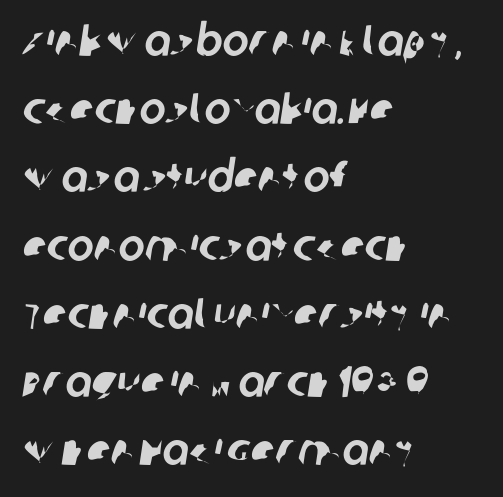
Q: Is the typeface a serif or a sans-serif typeface? A: Sans-serif.
Q: Is the text underlined? A: No.
Q: How is the paragraph aligned? A: Left-aligned.
Q: Is the spacing between letters normal or unusually wide? A: Normal.
Q: Is the spacing between lines tight, normal or loose? A: Normal.
Q: Width (condensed, normal, or wide)? A: Normal.
Q: Stroke contrast? A: Low.
Q: x-height? A: Large.
Q: Monospaced? A: No.
